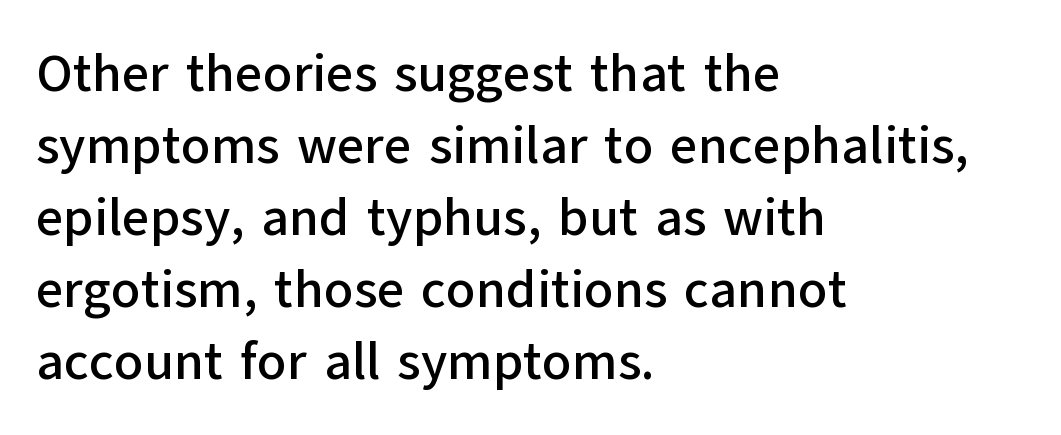
The image shows 53 px sans-serif type, upright; set left-aligned, normal line spacing (1.36x), normal letter spacing, not underlined; low stroke contrast and a medium x-height.
